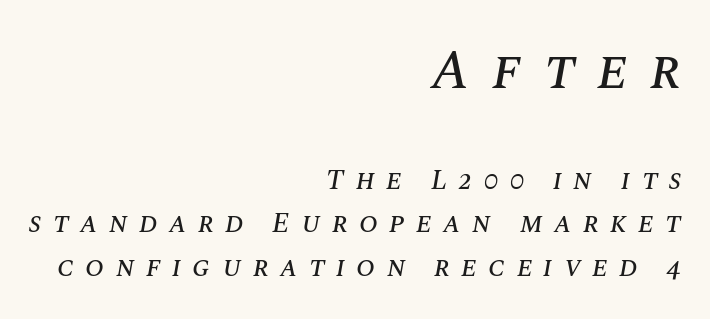
Q: Is the text italic (slanted)? A: Yes, it leans right by about 10 degrees.
Q: Is the text underlined? A: No.
Q: How is the paragraph aligned? A: Right-aligned.
Q: Is the spacing between letters normal or unusually wide? A: Unusually wide.
Q: Is the spacing between lines tight, normal or loose? A: Normal.
Q: Which block of text is set in a larger size, the first (top) or the second (bottom)? A: The first (top) one.
Q: Width (condensed, normal, or wide)? A: Normal.
Q: Stroke contrast? A: Medium.
Q: x-height? A: Large.
Q: Monospaced? A: No.
